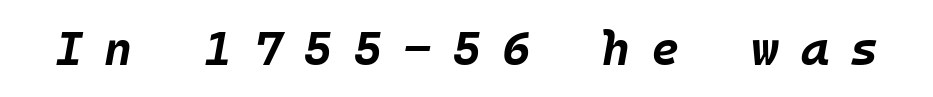
The image shows 48 px bold type, italic (leaning right); set unusually wide letter spacing (+0.45 em), not underlined; low stroke contrast and a large x-height.
